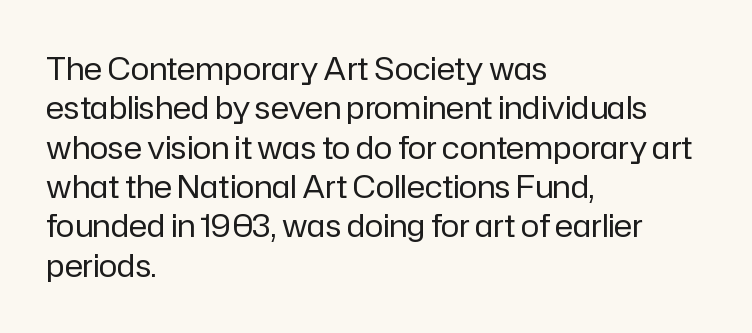
The font is comparable to plain body text, perhaps lighter. Do the characters align in a grid? No, the font is proportional. Every row of glyphs begins at an identical x-position on the left. Successive baselines arrive at the customary interval. The horizontal fit of the characters is conventional and even. Unlike a traditional serif, this face leaves its strokes unadorned.
